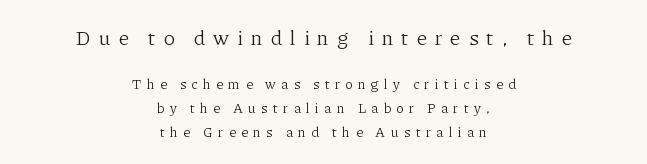
{"italic": "no", "bold": "no", "underline": "no", "align": "center", "line_spacing": "normal", "line_spacing_ratio": 1.7, "letter_spacing": "wide", "letter_spacing_em": 0.38, "larger_block": "first", "size_ratio": 1.5, "glyph_px": 21}
